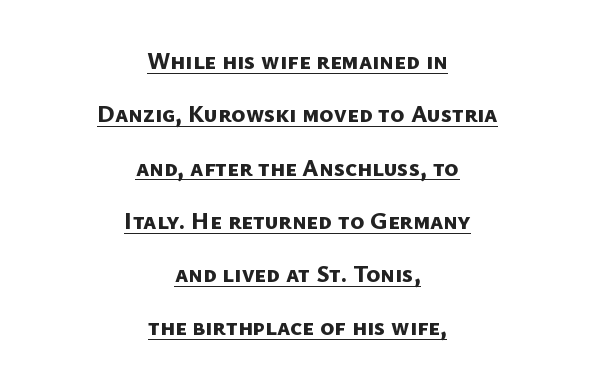
Look at the stroke-to-counter ratio: heavy, a bold. These lines keep a tight, regular rhythm from letter to letter. Summary of vertical rhythm: relaxed, with wide interline spacing. Does a line run under the words? Yes, clearly.
